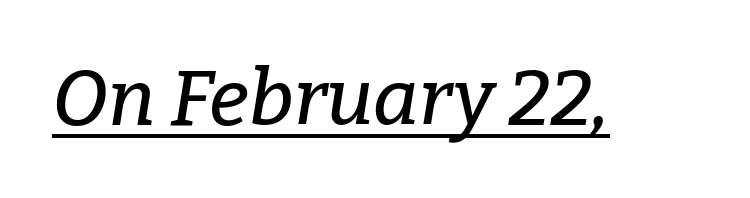
Q: Is the text italic (slanted)? A: Yes, it leans right by about 9 degrees.
Q: Is the typeface a serif or a sans-serif typeface? A: Serif.
Q: Is the text underlined? A: Yes.
Q: Is the spacing between letters normal or unusually wide? A: Normal.
Q: Width (condensed, normal, or wide)? A: Normal.
Q: Stroke contrast? A: Low.
Q: x-height? A: Medium.
Q: Monospaced? A: No.
